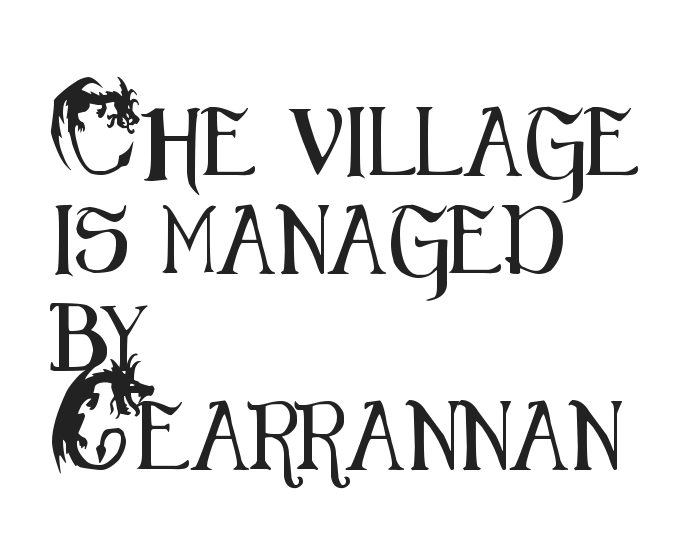
Q: Is the text italic (slanted)? A: No, it is upright.
Q: Is the typeface a serif or a sans-serif typeface? A: Sans-serif.
Q: Is the text underlined? A: No.
Q: How is the paragraph aligned? A: Left-aligned.
Q: Is the spacing between letters normal or unusually wide? A: Normal.
Q: Is the spacing between lines tight, normal or loose? A: Normal.
Q: Width (condensed, normal, or wide)? A: Condensed.
Q: Stroke contrast? A: Medium.
Q: x-height? A: Small.
Q: Monospaced? A: No.
